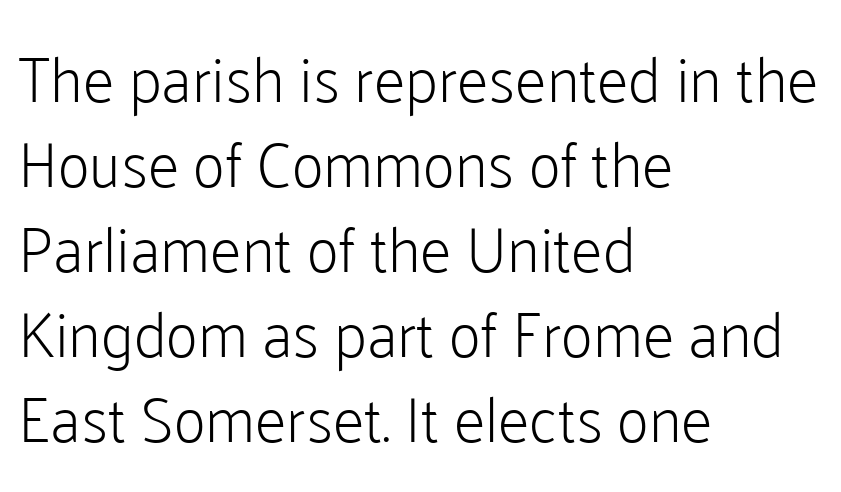
Q: Is the text bold? A: No.
Q: Is the text italic (slanted)? A: No, it is upright.
Q: Is the typeface a serif or a sans-serif typeface? A: Sans-serif.
Q: Is the text underlined? A: No.
Q: How is the paragraph aligned? A: Left-aligned.
Q: Is the spacing between letters normal or unusually wide? A: Normal.
Q: Is the spacing between lines tight, normal or loose? A: Normal.
Q: Width (condensed, normal, or wide)? A: Normal.
Q: Stroke contrast? A: Low.
Q: x-height? A: Medium.
Q: Monospaced? A: No.
